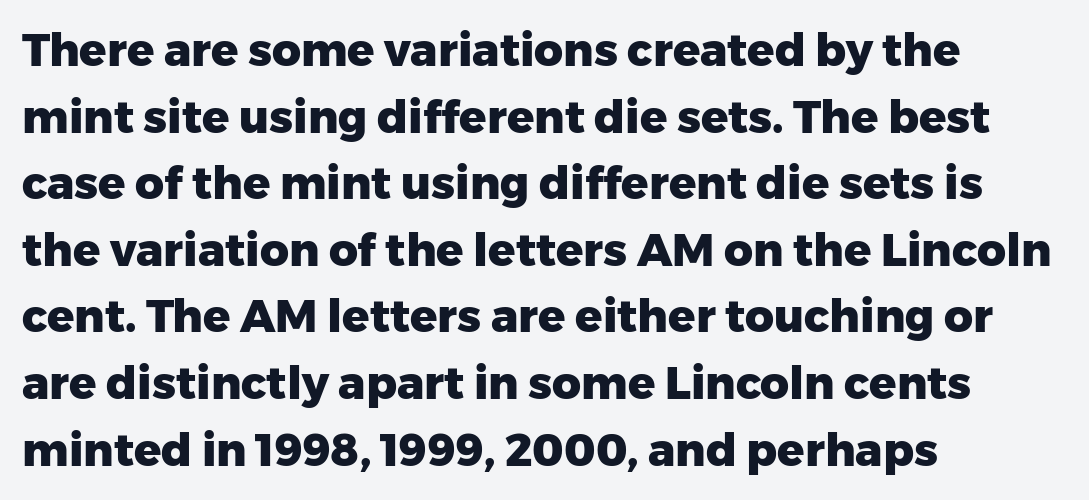
The image shows 45 px heavy sans-serif type, upright; set left-aligned, normal line spacing (1.48x), normal letter spacing, not underlined; low stroke contrast and a medium x-height.
